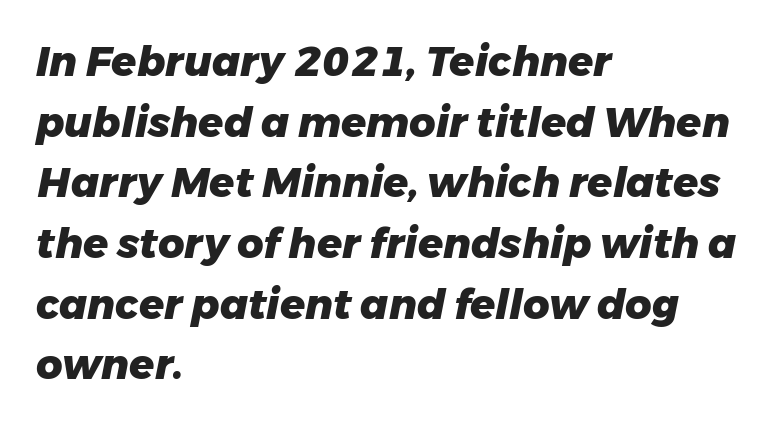
Q: Is the text bold? A: Yes.
Q: Is the text italic (slanted)? A: Yes, it leans right by about 11 degrees.
Q: Is the text underlined? A: No.
Q: How is the paragraph aligned? A: Left-aligned.
Q: Is the spacing between letters normal or unusually wide? A: Normal.
Q: Is the spacing between lines tight, normal or loose? A: Normal.
Q: Width (condensed, normal, or wide)? A: Normal.
Q: Stroke contrast? A: Low.
Q: x-height? A: Medium.
Q: Monospaced? A: No.
